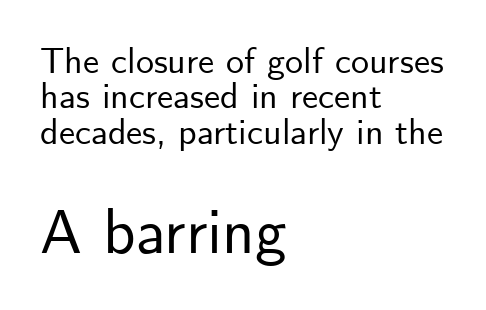
Q: Is the text italic (slanted)? A: No, it is upright.
Q: Is the typeface a serif or a sans-serif typeface? A: Sans-serif.
Q: Is the text underlined? A: No.
Q: How is the paragraph aligned? A: Left-aligned.
Q: Is the spacing between letters normal or unusually wide? A: Normal.
Q: Is the spacing between lines tight, normal or loose? A: Tight.
Q: Which block of text is set in a larger size, the first (top) or the second (bottom)? A: The second (bottom) one.
Q: Width (condensed, normal, or wide)? A: Normal.
Q: Stroke contrast? A: Low.
Q: x-height? A: Small.
Q: Monospaced? A: No.
